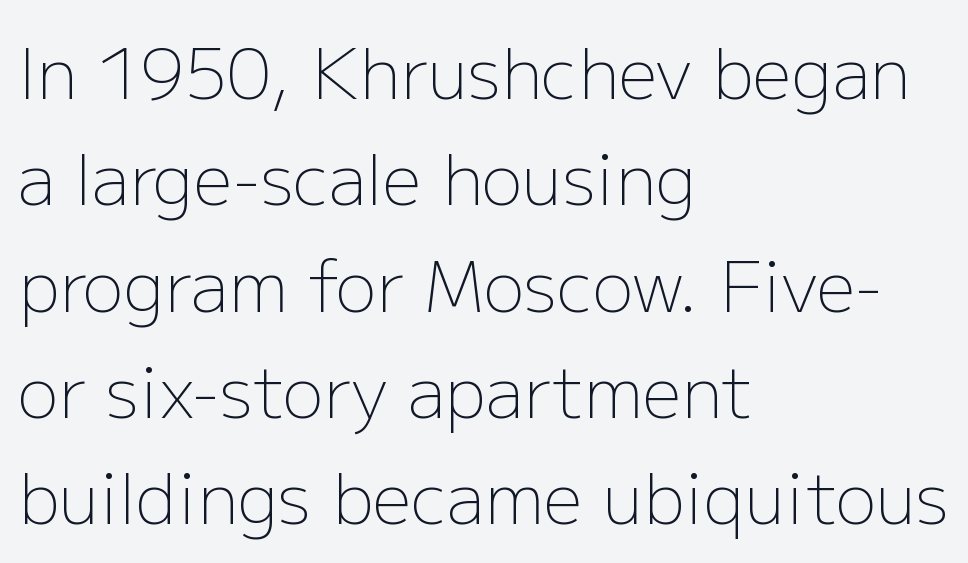
{"serif": "no", "italic": "no", "bold": "no", "weight": "light", "width": "normal", "stroke_contrast": "low", "x_height": "medium", "monospaced": "no", "underline": "no", "align": "left", "line_spacing": "normal", "line_spacing_ratio": 1.54, "letter_spacing": "normal", "letter_spacing_em": 0.0, "glyph_px": 69}
